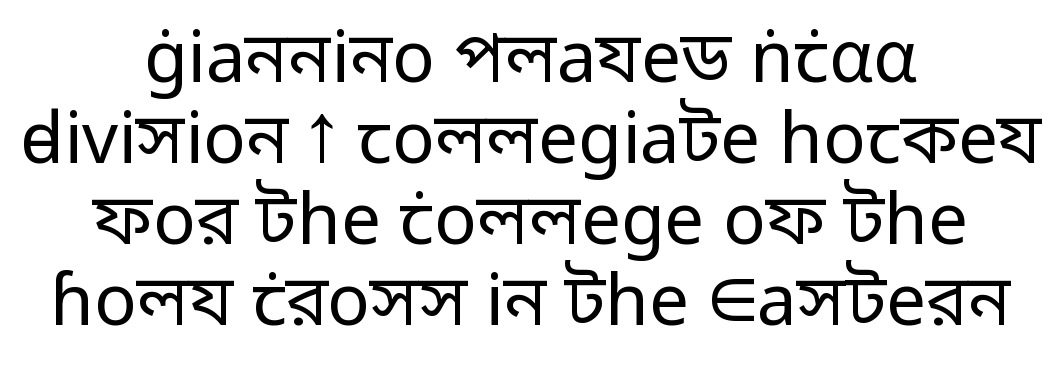
The image shows 71 px regular-weight sans-serif type, upright; set centered, tight line spacing (1.14x), normal letter spacing, not underlined; low stroke contrast and a medium x-height.
